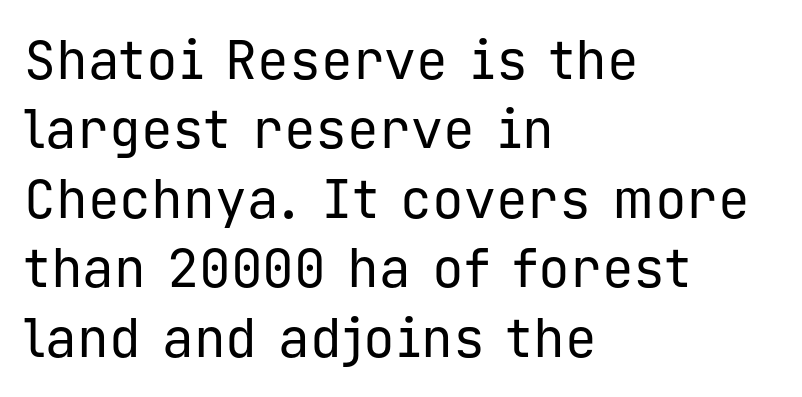
Q: Is the text bold? A: No.
Q: Is the text italic (slanted)? A: No, it is upright.
Q: Is the typeface a serif or a sans-serif typeface? A: Sans-serif.
Q: Is the text underlined? A: No.
Q: How is the paragraph aligned? A: Left-aligned.
Q: Is the spacing between letters normal or unusually wide? A: Normal.
Q: Is the spacing between lines tight, normal or loose? A: Normal.
Q: Width (condensed, normal, or wide)? A: Normal.
Q: Stroke contrast? A: Low.
Q: x-height? A: Medium.
Q: Monospaced? A: Yes.
